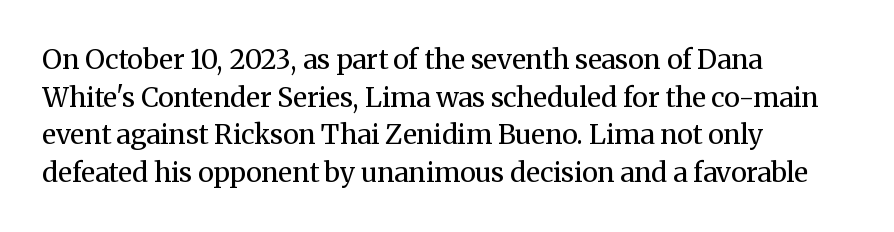
Q: Is the text bold? A: No.
Q: Is the text italic (slanted)? A: No, it is upright.
Q: Is the text underlined? A: No.
Q: How is the paragraph aligned? A: Left-aligned.
Q: Is the spacing between letters normal or unusually wide? A: Normal.
Q: Is the spacing between lines tight, normal or loose? A: Normal.
